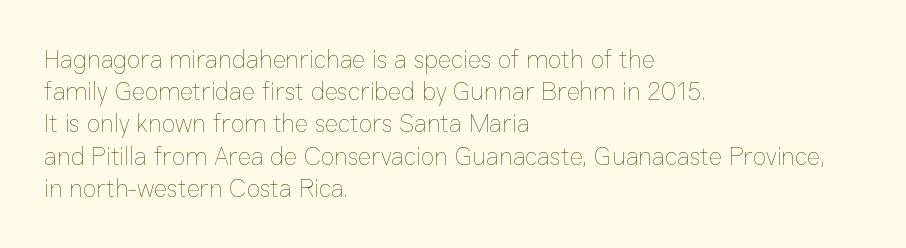
{"italic": "no", "bold": "no", "underline": "no", "align": "left", "line_spacing": "normal", "line_spacing_ratio": 1.29, "letter_spacing": "normal", "letter_spacing_em": 0.0, "glyph_px": 25}
